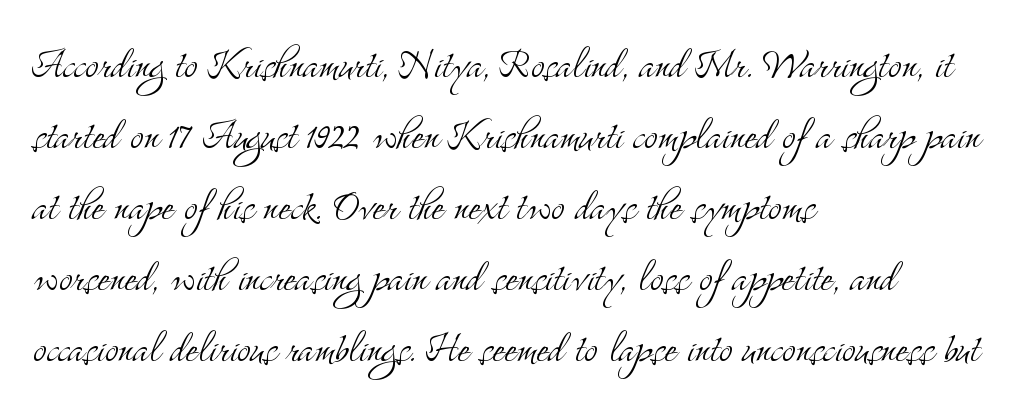
To sum up the face: it has serifs. No word sits above an underline. Is there much room between lines? A standard amount, neither cramped nor airy. Varying glyph widths throughout — classic text-font behaviour.
